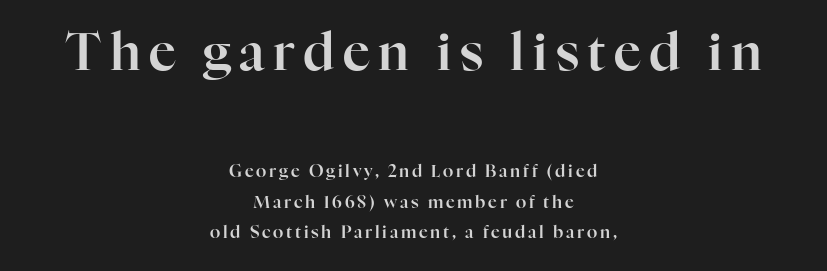
{"serif": "yes", "italic": "no", "width": "normal", "stroke_contrast": "high", "x_height": "medium", "monospaced": "no", "underline": "no", "align": "center", "line_spacing_ratio": 1.8, "larger_block": "first", "size_ratio": 3.06, "glyph_px": 52}
